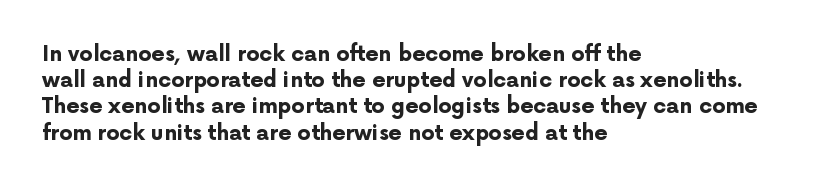
Q: Is the text bold? A: Yes.
Q: Is the text italic (slanted)? A: No, it is upright.
Q: Is the text underlined? A: No.
Q: How is the paragraph aligned? A: Left-aligned.
Q: Is the spacing between letters normal or unusually wide? A: Normal.
Q: Is the spacing between lines tight, normal or loose? A: Normal.
